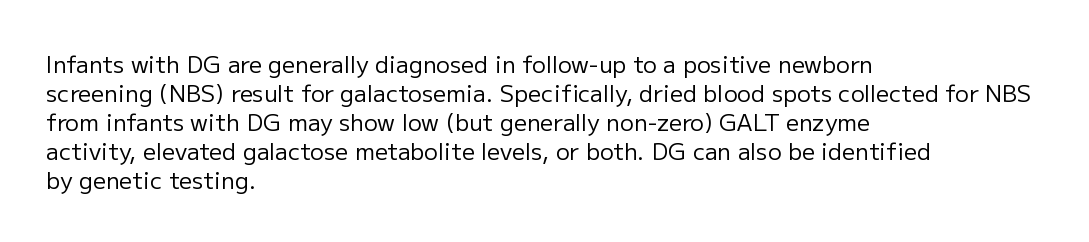
{"italic": "no", "bold": "no", "underline": "no", "align": "left", "line_spacing": "normal", "line_spacing_ratio": 1.26, "letter_spacing": "normal", "letter_spacing_em": 0.0, "glyph_px": 23}
